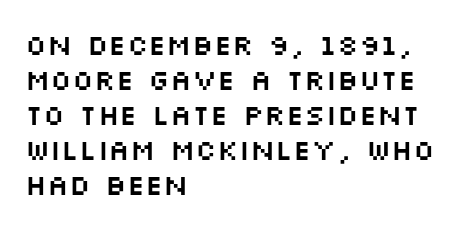
Q: Is the text italic (slanted)? A: No, it is upright.
Q: Is the typeface a serif or a sans-serif typeface? A: Sans-serif.
Q: Is the text underlined? A: No.
Q: How is the paragraph aligned? A: Left-aligned.
Q: Is the spacing between letters normal or unusually wide? A: Normal.
Q: Width (condensed, normal, or wide)? A: Wide.
Q: Stroke contrast? A: Medium.
Q: x-height? A: Large.
Q: Monospaced? A: No.
